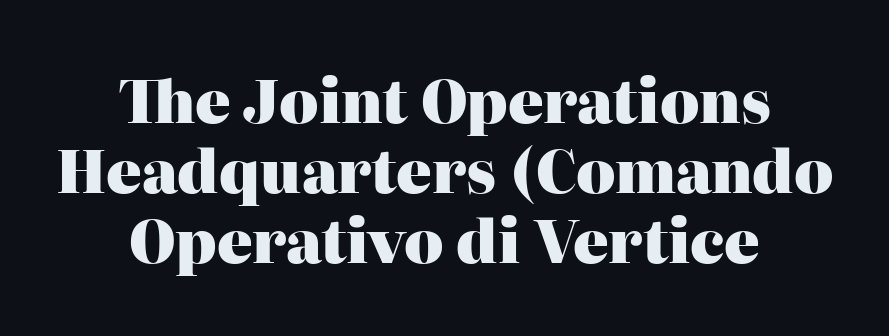
Q: Is the text bold? A: Yes.
Q: Is the text italic (slanted)? A: No, it is upright.
Q: Is the typeface a serif or a sans-serif typeface? A: Serif.
Q: Is the text underlined? A: No.
Q: How is the paragraph aligned? A: Centered.
Q: Is the spacing between letters normal or unusually wide? A: Normal.
Q: Width (condensed, normal, or wide)? A: Normal.
Q: Stroke contrast? A: High.
Q: x-height? A: Medium.
Q: Monospaced? A: No.
